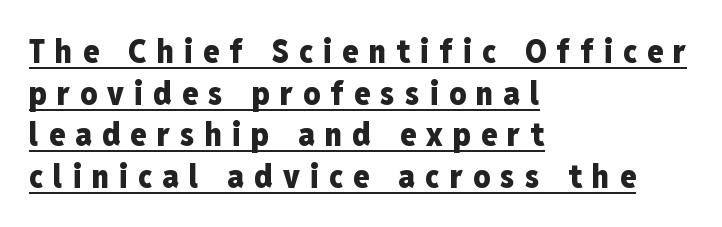
{"serif": "no", "italic": "no", "bold": "yes", "weight": "heavy", "width": "condensed", "stroke_contrast": "low", "x_height": "medium", "monospaced": "no", "underline": "yes", "align": "left", "line_spacing": "normal", "line_spacing_ratio": 1.26, "letter_spacing": "wide", "letter_spacing_em": 0.31, "glyph_px": 33}
